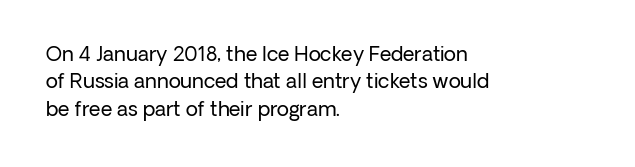
Caption: standard tracking, unaltered. Alignment: flush left. Line spacing here is normal. Weight: not bold — regular or lighter.
